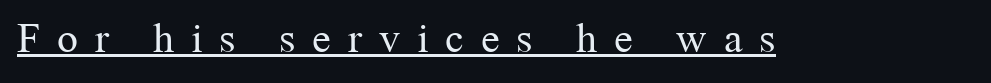
The image shows 42 px regular-weight serif type, upright; set unusually wide letter spacing (+0.4 em), underlined; medium stroke contrast and a medium x-height.
